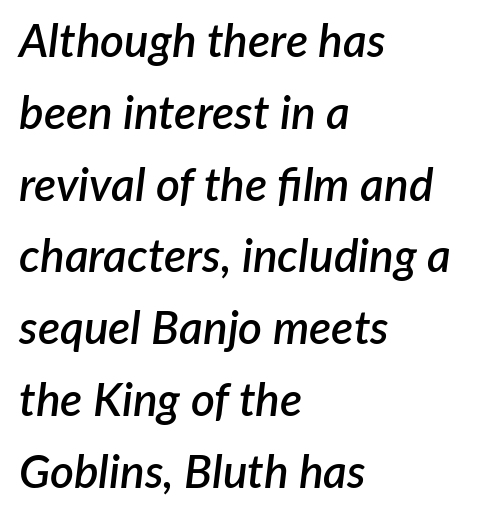
Does the copy run flush right? No — it runs flush left. Compared with typical paragraphs, the rows here are spaced about the same. Summary of weight: moderately heavy, a semibold. The words here are not underlined. The line texture is even and compact thanks to regular tracking.
